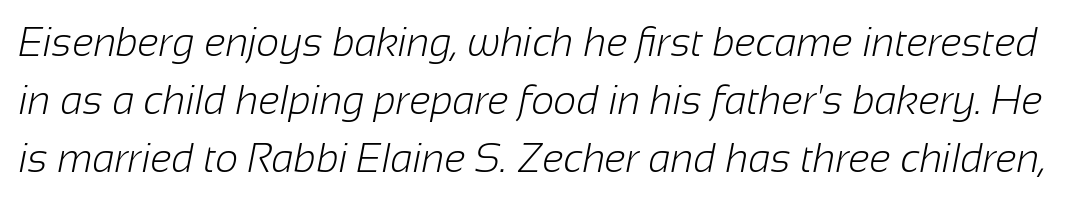
These glyphs show unthickened strokes, regular width or finer. The letters advance in unequal steps, a hallmark of proportional type. Each letter's strokes conclude bluntly, with no projecting serifs. Check the space under the baseline: it is left empty.
